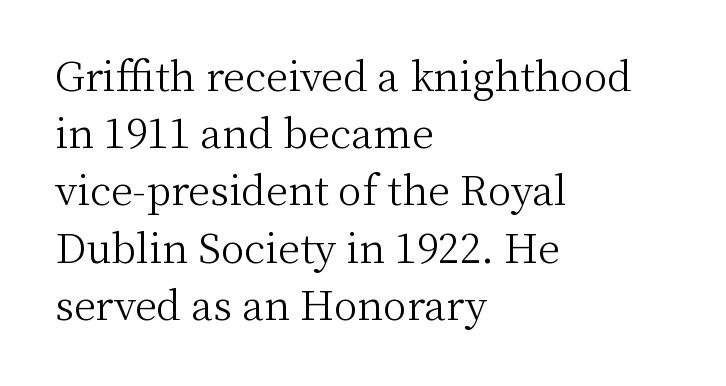
{"serif": "yes", "italic": "no", "bold": "no", "weight": "light", "width": "normal", "stroke_contrast": "medium", "x_height": "medium", "monospaced": "no", "underline": "no", "align": "left", "line_spacing": "normal", "line_spacing_ratio": 1.43, "letter_spacing": "normal", "letter_spacing_em": 0.0, "glyph_px": 40}
